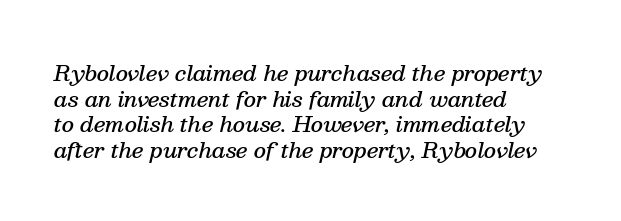
The image shows 21 px text type, italic (leaning right); set left-aligned, line spacing 1.22x, normal letter spacing, not underlined.
